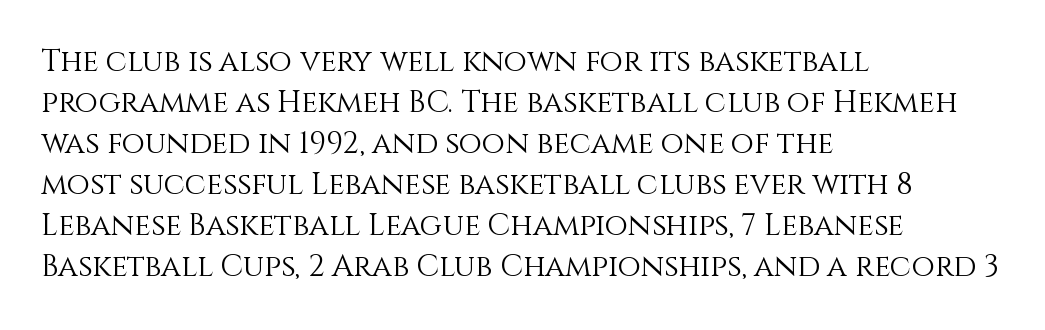
The image shows 30 px light type, upright; set left-aligned, normal line spacing (1.37x), normal letter spacing, not underlined; a large x-height.
